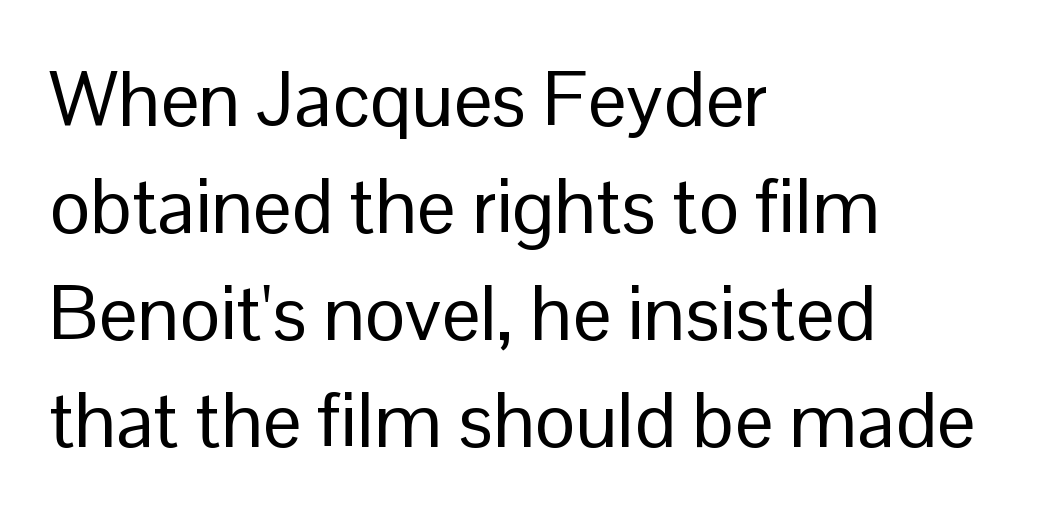
The image shows 77 px regular-weight sans-serif type, upright; set left-aligned, normal line spacing (1.39x), normal letter spacing, not underlined; low stroke contrast and a medium x-height.
